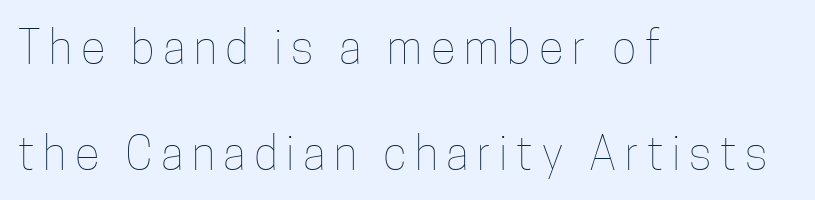
{"italic": "no", "bold": "no", "weight": "thin", "width": "condensed", "stroke_contrast": "low", "x_height": "medium", "monospaced": "no", "underline": "no", "align": "left", "line_spacing": "loose", "line_spacing_ratio": 2.3, "glyph_px": 46}
